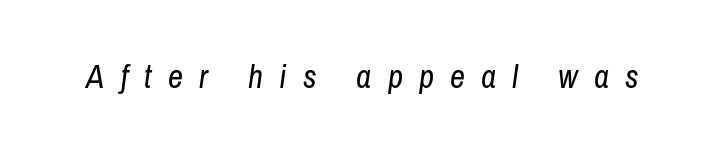
The image shows 33 px regular-weight, condensed type, italic (leaning right); set unusually wide letter spacing (+0.49 em), not underlined; low stroke contrast and a medium x-height.
